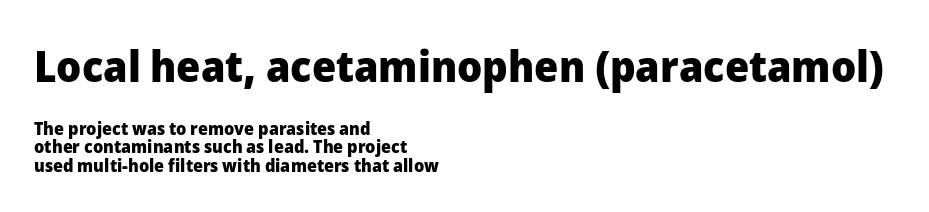
{"serif": "no", "italic": "no", "bold": "yes", "weight": "heavy", "width": "normal", "stroke_contrast": "low", "x_height": "medium", "monospaced": "no", "underline": "no", "align": "left", "line_spacing": "tight", "line_spacing_ratio": 1.03, "letter_spacing": "normal", "letter_spacing_em": 0.0, "larger_block": "first", "size_ratio": 2.44, "glyph_px": 44}
